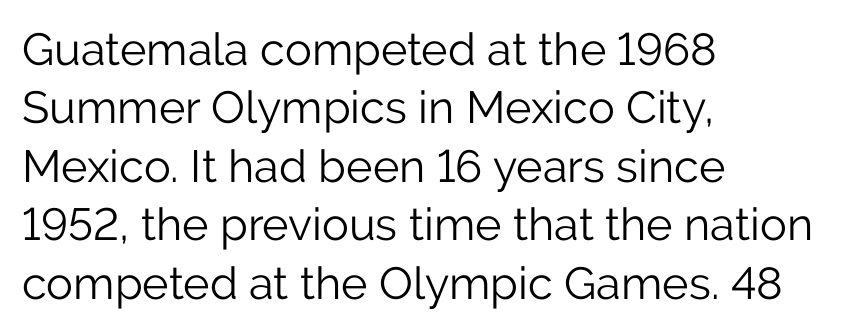
{"serif": "no", "italic": "no", "bold": "no", "weight": "light", "width": "normal", "stroke_contrast": "low", "x_height": "medium", "monospaced": "no", "underline": "no", "align": "left", "line_spacing": "normal", "line_spacing_ratio": 1.3, "letter_spacing": "normal", "letter_spacing_em": 0.0, "glyph_px": 45}
